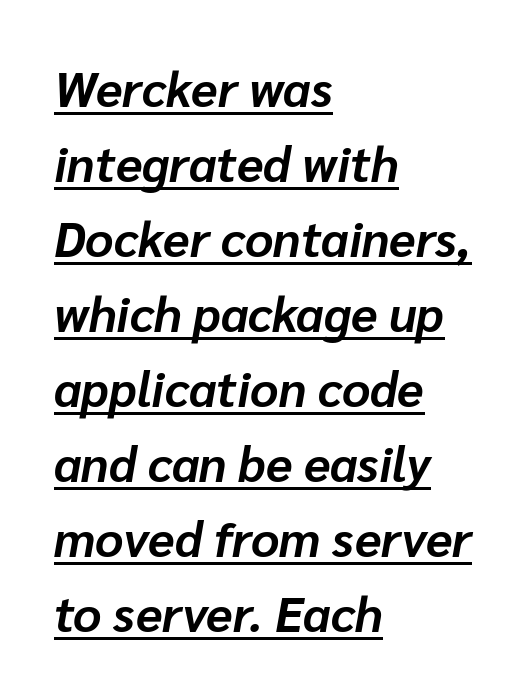
The image shows 49 px bold type, italic (leaning right); set left-aligned, normal line spacing (1.53x), normal letter spacing, underlined; low stroke contrast and a medium x-height.
